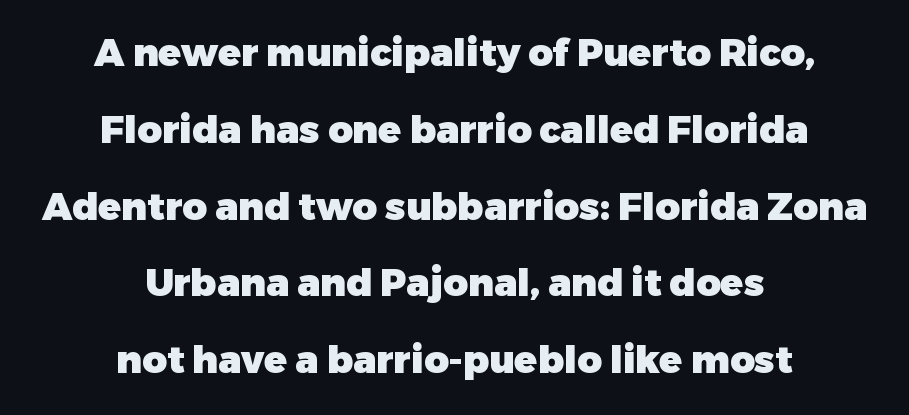
{"serif": "no", "italic": "no", "bold": "yes", "weight": "heavy", "width": "normal", "stroke_contrast": "low", "x_height": "medium", "monospaced": "no", "underline": "no", "align": "center", "line_spacing": "loose", "line_spacing_ratio": 2.02, "letter_spacing": "normal", "letter_spacing_em": 0.0, "glyph_px": 38}
